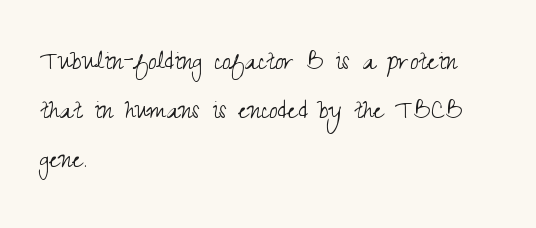
Note the varied advance widths — an 'i' is clearly narrower than an 'm'. The passage shown is not bold in any degree. Rows of type keep a routine distance in the vertical direction. Default kerning and tracking; the words read as compact shapes. Nothing sits at the stroke ends, so this counts as sans-serif. Reading down the block, your eye returns to a fixed left position each line.
